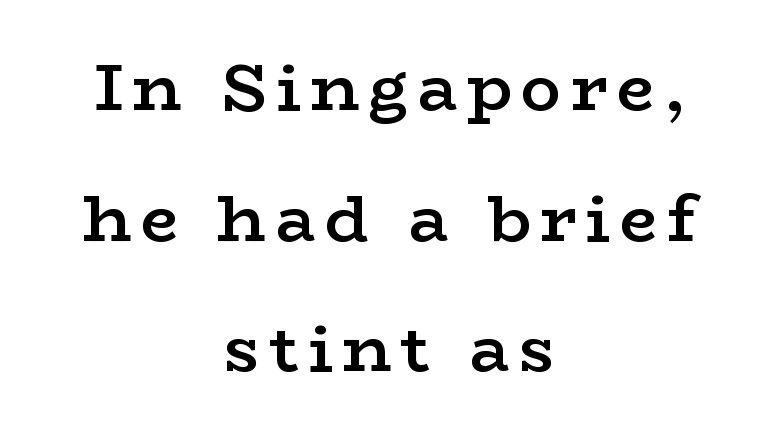
Compared with an ordinary text face, these strokes are moderately heavier — a semibold. Unlike a clean sans, this face finishes its strokes with serifs. The setting favours the middle, as headings and verse often do. Style check: upright.
